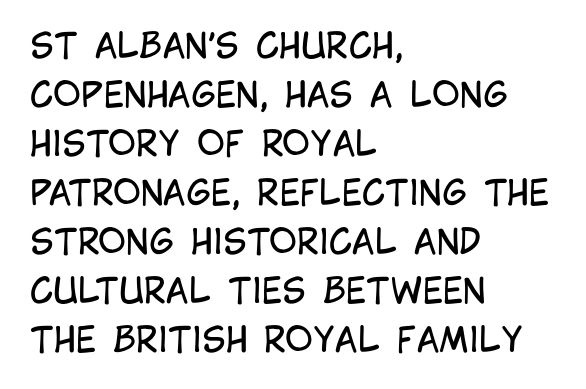
This rendering employs a face without finishing strokes, i.e., a sans-serif. The lettering holds an erect, upright posture throughout. Heaviness? Minimal to ordinary, like unemphasized prose. The rendering uses a moderate line-height, typical for paragraphs. Proportional: the letters do not fall into vertical columns. The ragged edge is on the right, which tells us the setting is flush left.
